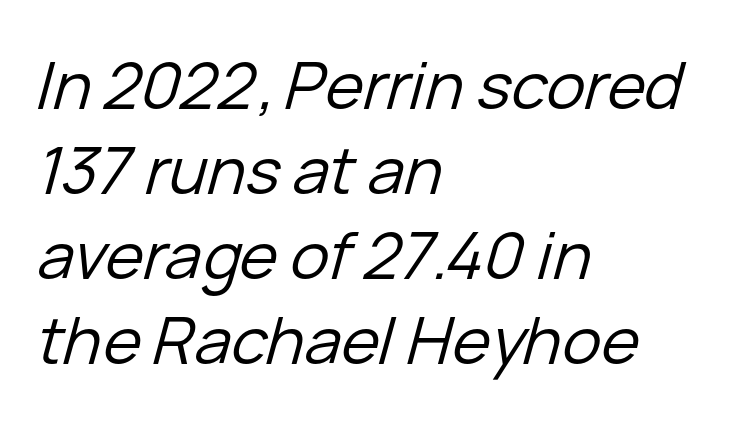
This sample uses an oblique cut, with every glyph tilted off the vertical. Proportional: the letters do not fall into vertical columns. Descenders hang freely into open space. The paragraph shown leans on its left margin. The cut favours lightness, reaching ordinary text weight at its darkest. One glance says typical: line gaps are just what's usual.
